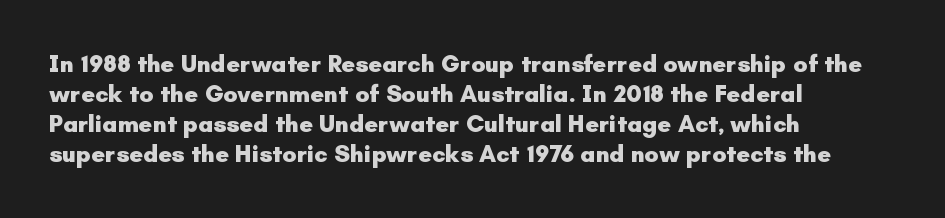
The image shows 24 px bold type, upright; set left-aligned, normal line spacing (1.25x), normal letter spacing, not underlined.
